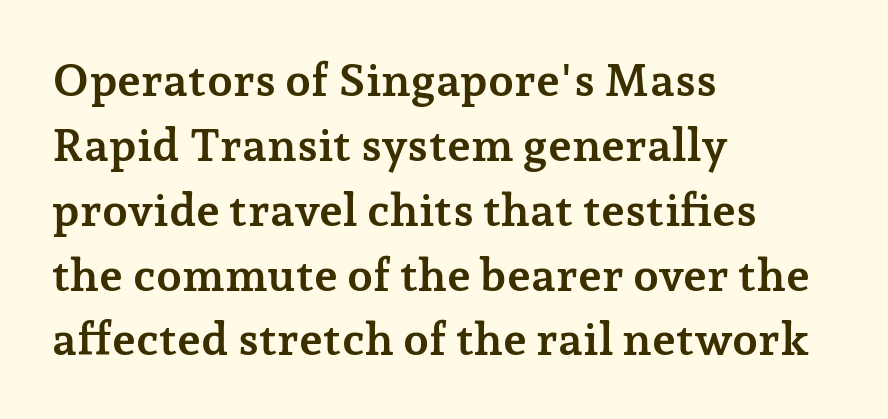
The image shows 46 px semibold serif type, upright; set left-aligned, normal line spacing (1.41x), normal letter spacing, not underlined; low stroke contrast and a medium x-height.
